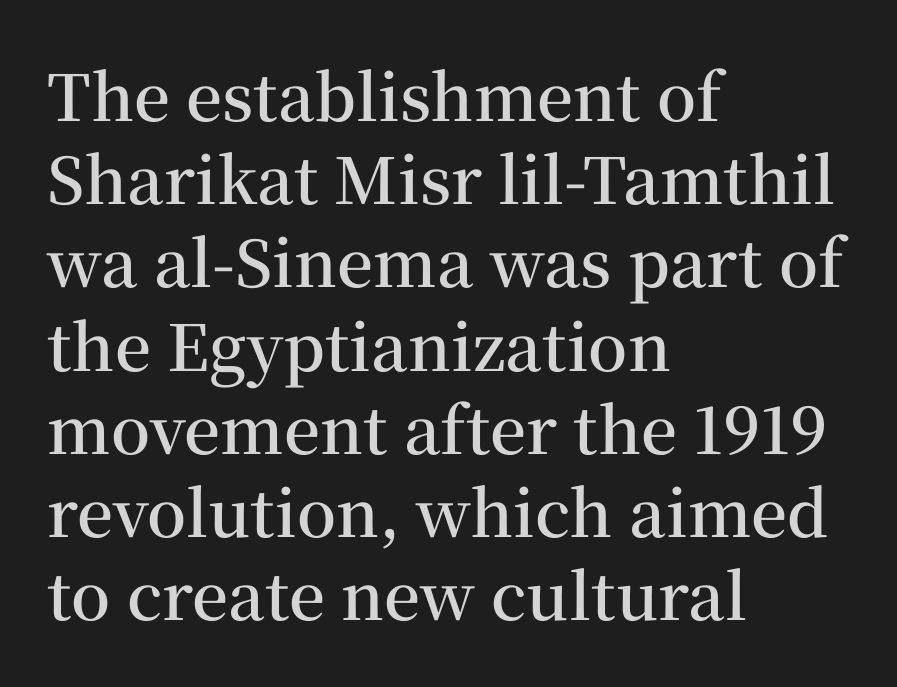
A typesetter would mark this as roman, not italic. Line starts are locked; line ends wander. The rendering keeps characters at their native spacing. The rendering uses a moderate line-height, typical for paragraphs. Proportional: the letters do not fall into vertical columns.
